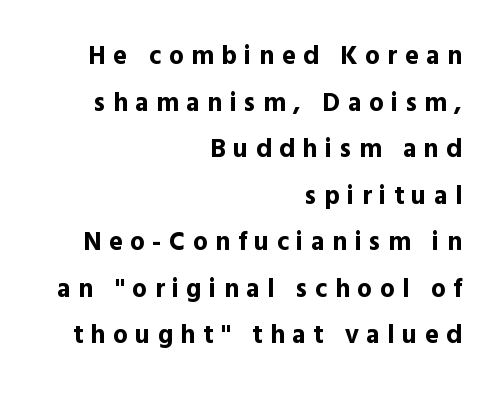
The image shows 26 px bold type, upright; set right-aligned, line spacing 1.79x, unusually wide letter spacing (+0.29 em), not underlined.
